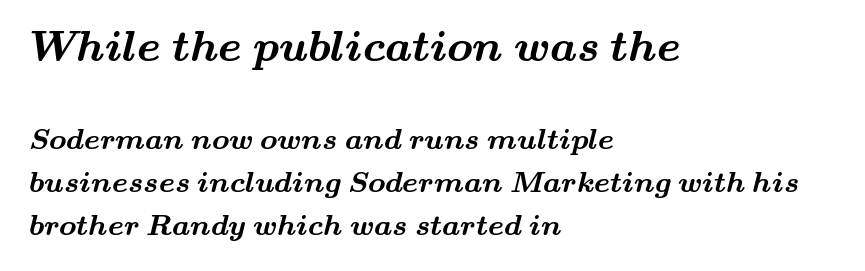
The letters sit at their default tracking, neither squeezed nor spread. Proportional: the letters do not fall into vertical columns. Casual observation: everything's shoved over to the left. Weight: bold. Scale decreases going downward across the two blocks. Are there feet on the stems? There are — it's a serif.
